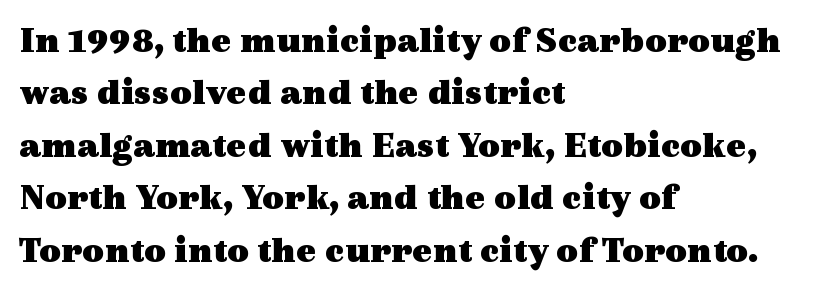
Q: Is the text bold? A: Yes.
Q: Is the text italic (slanted)? A: No, it is upright.
Q: Is the typeface a serif or a sans-serif typeface? A: Serif.
Q: Is the text underlined? A: No.
Q: How is the paragraph aligned? A: Left-aligned.
Q: Is the spacing between letters normal or unusually wide? A: Normal.
Q: Is the spacing between lines tight, normal or loose? A: Normal.
Q: Width (condensed, normal, or wide)? A: Wide.
Q: x-height? A: Medium.
Q: Monospaced? A: No.
